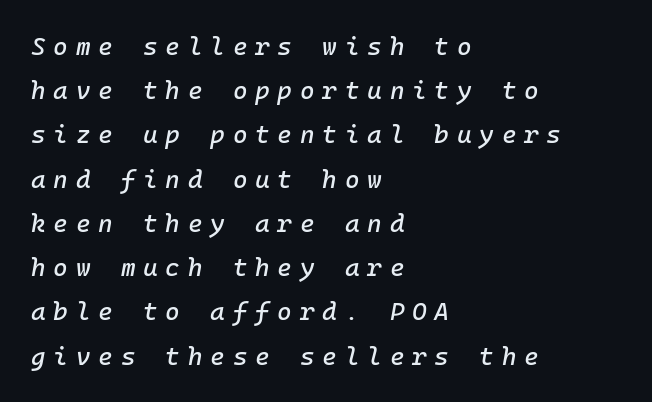
Q: Is the text italic (slanted)? A: Yes, it leans right by about 10 degrees.
Q: Is the text underlined? A: No.
Q: How is the paragraph aligned? A: Left-aligned.
Q: Is the spacing between letters normal or unusually wide? A: Unusually wide.
